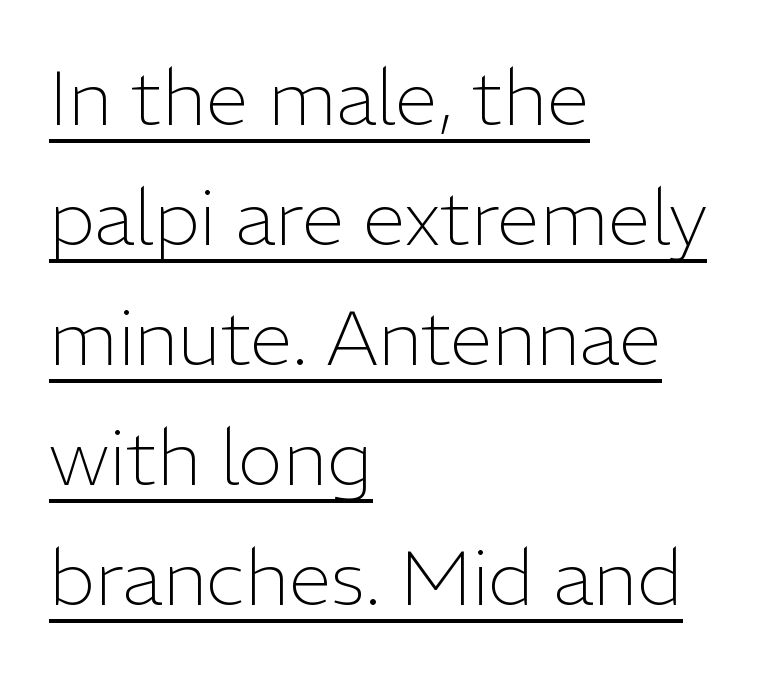
Caption: standard tracking, unaltered. Weight: regular or lighter. The typesetter chose a ragged-right arrangement here. Here the designer chose a conventional face with non-uniform glyph widths.
